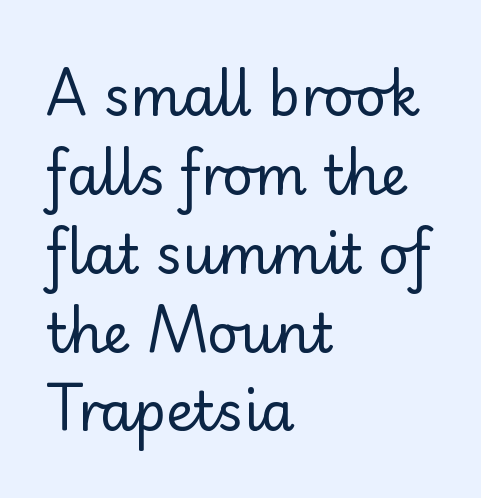
Do the letters lean? They stand straight. The strip under each line holds only bare page. These lines stack with their left ends in a neat column. Serifs: no, the terminals of the letterforms are clean. Stems and bowls with no extra thickness — not bold.
